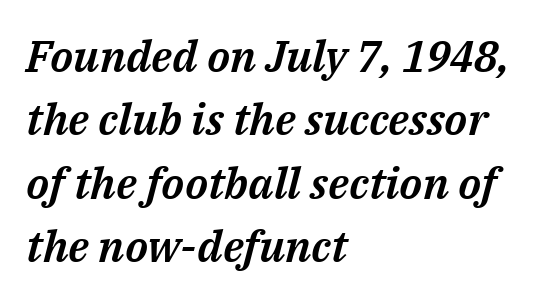
The image shows 44 px text type, italic (leaning right); set left-aligned, normal line spacing (1.44x), normal letter spacing, not underlined; medium stroke contrast and a medium x-height.
